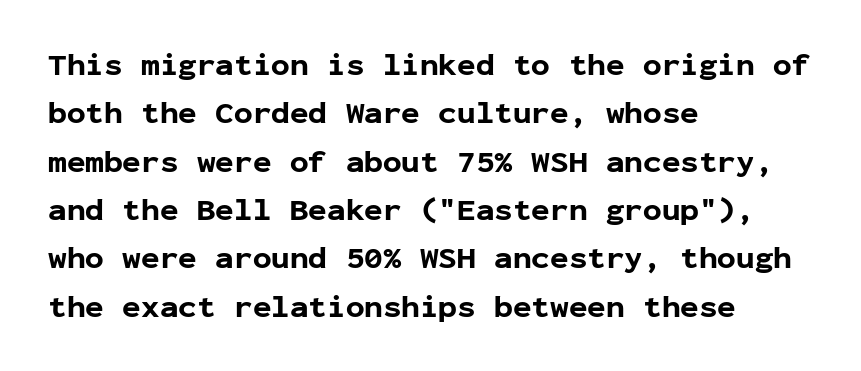
{"serif": "no", "italic": "no", "bold": "yes", "weight": "bold", "width": "normal", "stroke_contrast": "low", "x_height": "medium", "monospaced": "yes", "underline": "no", "align": "left", "line_spacing": "normal", "line_spacing_ratio": 1.56, "letter_spacing": "normal", "letter_spacing_em": 0.0, "glyph_px": 31}
